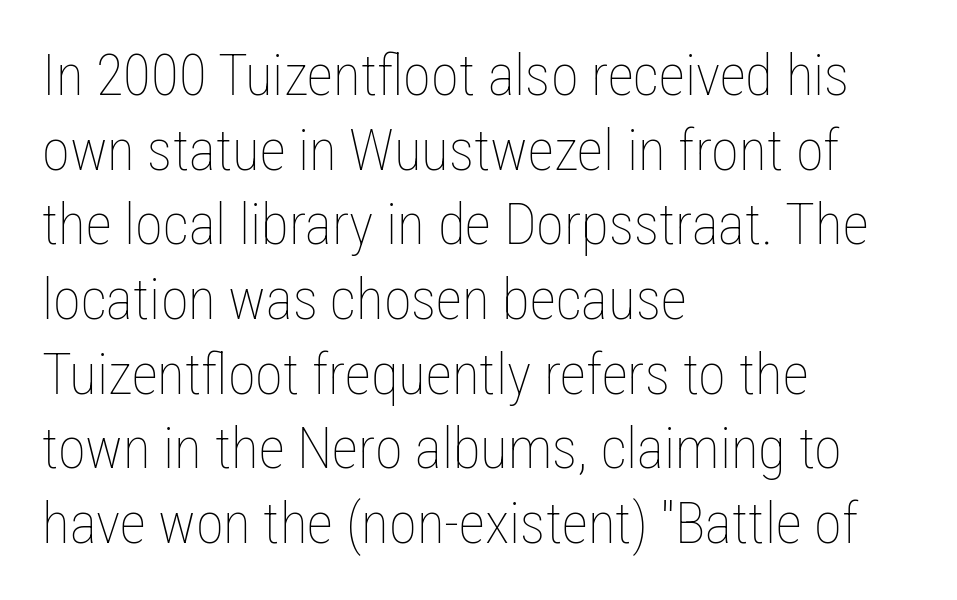
Q: Is the text bold? A: No.
Q: Is the text italic (slanted)? A: No, it is upright.
Q: Is the text underlined? A: No.
Q: How is the paragraph aligned? A: Left-aligned.
Q: Is the spacing between letters normal or unusually wide? A: Normal.
Q: Is the spacing between lines tight, normal or loose? A: Normal.
Q: Width (condensed, normal, or wide)? A: Condensed.
Q: Stroke contrast? A: Low.
Q: x-height? A: Medium.
Q: Monospaced? A: No.
